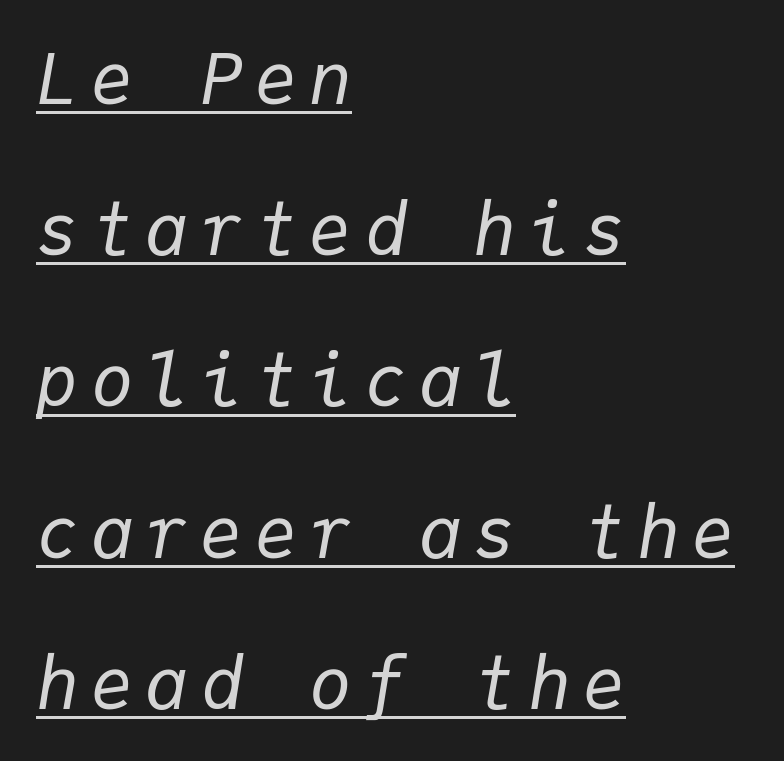
Q: Is the text bold? A: No.
Q: Is the text italic (slanted)? A: Yes, it leans right by about 9 degrees.
Q: Is the text underlined? A: Yes.
Q: How is the paragraph aligned? A: Left-aligned.
Q: Is the spacing between lines tight, normal or loose? A: Loose.
Q: Width (condensed, normal, or wide)? A: Normal.
Q: Stroke contrast? A: Low.
Q: x-height? A: Medium.
Q: Monospaced? A: Yes.
